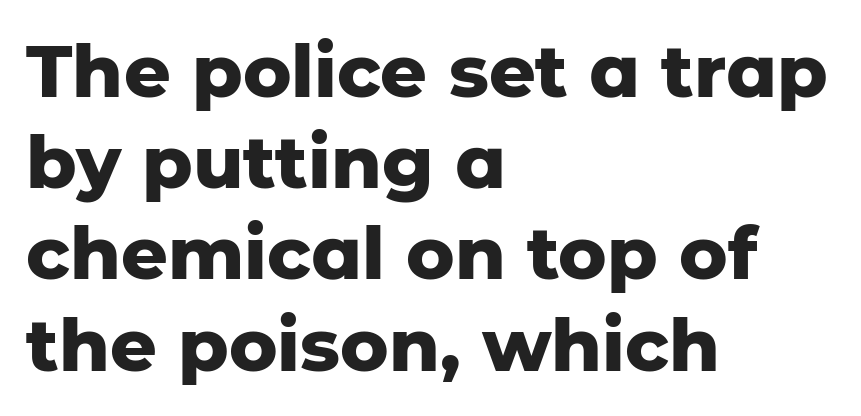
Q: Is the text bold? A: Yes.
Q: Is the text italic (slanted)? A: No, it is upright.
Q: Is the typeface a serif or a sans-serif typeface? A: Sans-serif.
Q: Is the text underlined? A: No.
Q: How is the paragraph aligned? A: Left-aligned.
Q: Is the spacing between letters normal or unusually wide? A: Normal.
Q: Is the spacing between lines tight, normal or loose? A: Normal.
Q: Width (condensed, normal, or wide)? A: Normal.
Q: Stroke contrast? A: Low.
Q: x-height? A: Medium.
Q: Monospaced? A: No.
